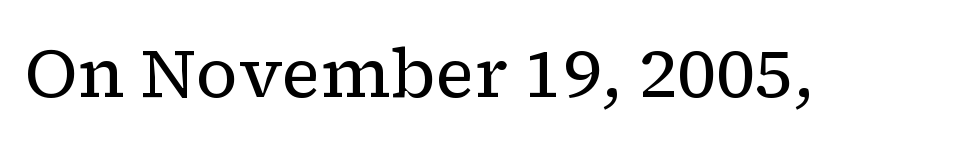
Q: Is the text bold? A: No.
Q: Is the text italic (slanted)? A: No, it is upright.
Q: Is the typeface a serif or a sans-serif typeface? A: Serif.
Q: Is the text underlined? A: No.
Q: Is the spacing between letters normal or unusually wide? A: Normal.
Q: Width (condensed, normal, or wide)? A: Normal.
Q: Stroke contrast? A: Low.
Q: x-height? A: Medium.
Q: Monospaced? A: No.
